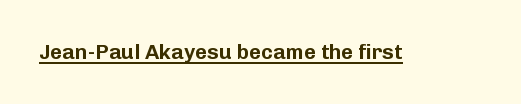
Students, note that the glyphs here touch the page at normal intervals. Does a line run under the words? Yes, clearly. Designer's note — italics off, roman on.
